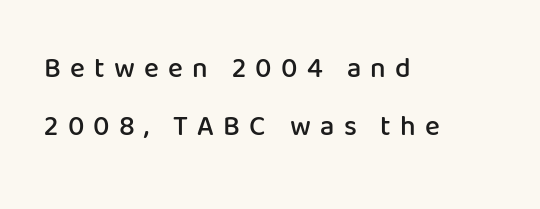
Q: Is the text bold? A: Semi-bold.
Q: Is the text italic (slanted)? A: No, it is upright.
Q: Is the typeface a serif or a sans-serif typeface? A: Sans-serif.
Q: Is the text underlined? A: No.
Q: How is the paragraph aligned? A: Left-aligned.
Q: Is the spacing between letters normal or unusually wide? A: Unusually wide.
Q: Is the spacing between lines tight, normal or loose? A: Loose.
Q: Width (condensed, normal, or wide)? A: Normal.
Q: Stroke contrast? A: Low.
Q: x-height? A: Medium.
Q: Monospaced? A: No.
